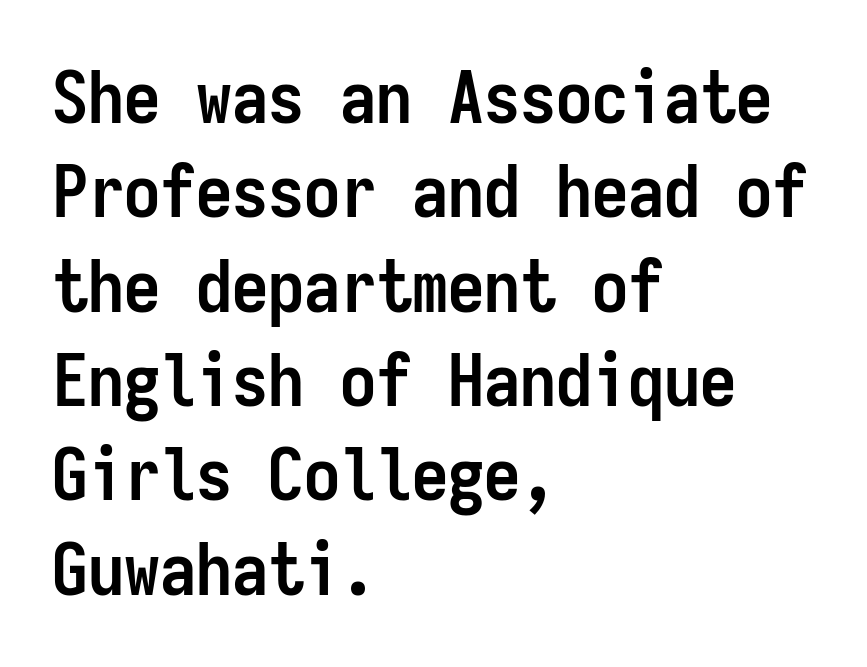
Q: Is the text bold? A: Yes.
Q: Is the text italic (slanted)? A: No, it is upright.
Q: Is the typeface a serif or a sans-serif typeface? A: Sans-serif.
Q: Is the text underlined? A: No.
Q: How is the paragraph aligned? A: Left-aligned.
Q: Is the spacing between letters normal or unusually wide? A: Normal.
Q: Is the spacing between lines tight, normal or loose? A: Normal.
Q: Width (condensed, normal, or wide)? A: Condensed.
Q: Stroke contrast? A: Low.
Q: x-height? A: Medium.
Q: Monospaced? A: Yes.
